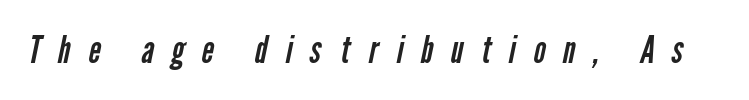
Regarding serifs, this sample does without them. Loose tracking; the words dissolve into strings of separated letters. Note the varied advance widths — an 'i' is clearly narrower than an 'm'. A bare baseline throughout the passage. Is this a heavy cut? Hardly; it is regular or lighter.
